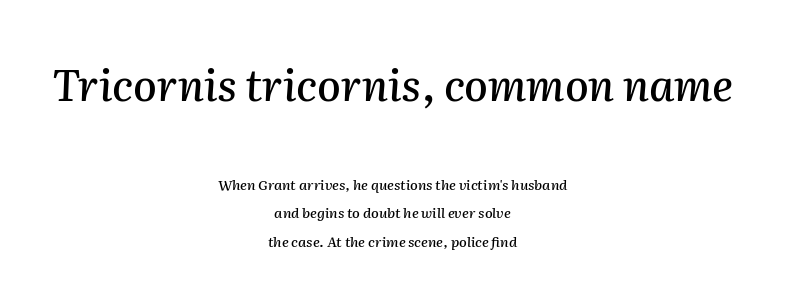
Does the lettering tilt? It does — this is italic. Think of a printed novel: that variable character pitch is what you see here. Does extra space separate the letters? No, they use regular spacing. The space directly below the letters is spotless. This layout puts the oversized block above and the modest block below.
